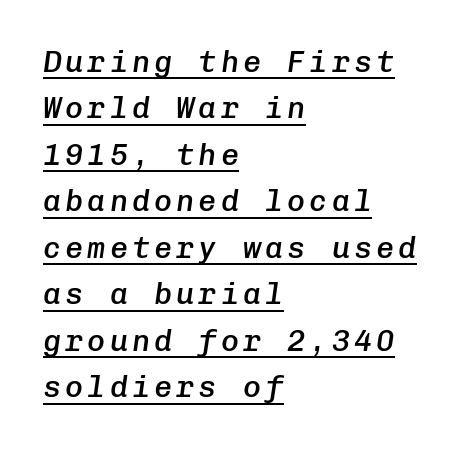
These lines sit exactly where default settings would place them. The lines in this sample share a left origin and differ only in where they stop. Typographic density is moderately raised because the face is semibold. An italicized treatment has been applied to the whole sample. A baseline rule has been typeset under these characters. Here the designer chose a console-style face with uniform glyph widths.
